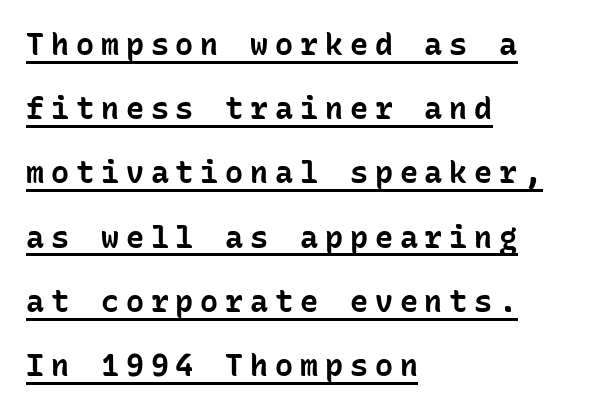
Q: Is the text bold? A: Yes.
Q: Is the text italic (slanted)? A: No, it is upright.
Q: Is the typeface a serif or a sans-serif typeface? A: Sans-serif.
Q: Is the text underlined? A: Yes.
Q: How is the paragraph aligned? A: Left-aligned.
Q: Is the spacing between letters normal or unusually wide? A: Unusually wide.
Q: Is the spacing between lines tight, normal or loose? A: Loose.
Q: Width (condensed, normal, or wide)? A: Normal.
Q: Stroke contrast? A: Low.
Q: x-height? A: Medium.
Q: Monospaced? A: Yes.
